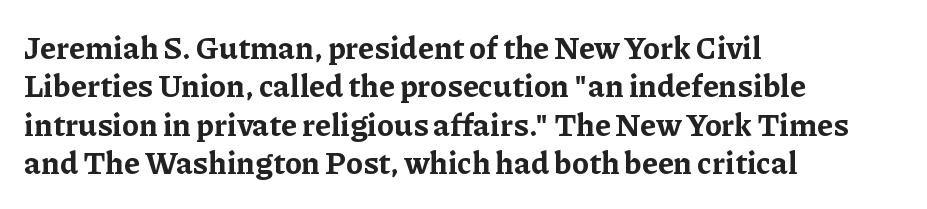
Q: Is the text bold? A: Yes.
Q: Is the text italic (slanted)? A: No, it is upright.
Q: Is the typeface a serif or a sans-serif typeface? A: Serif.
Q: Is the text underlined? A: No.
Q: How is the paragraph aligned? A: Left-aligned.
Q: Is the spacing between letters normal or unusually wide? A: Normal.
Q: Width (condensed, normal, or wide)? A: Normal.
Q: Stroke contrast? A: Low.
Q: x-height? A: Medium.
Q: Monospaced? A: No.
